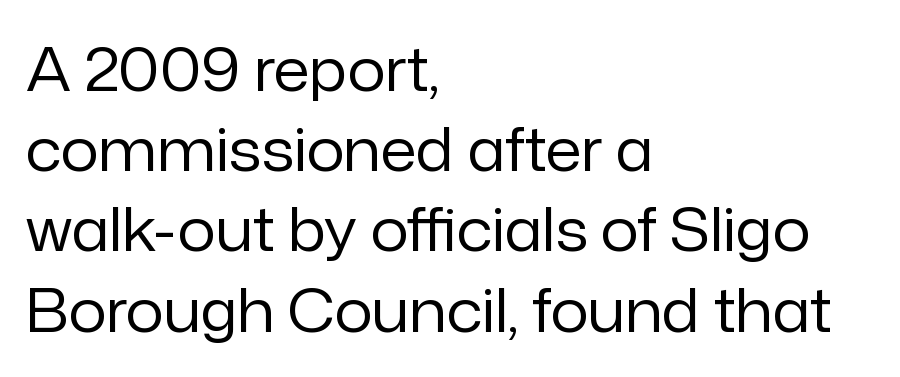
Q: Is the text bold? A: No.
Q: Is the text italic (slanted)? A: No, it is upright.
Q: Is the typeface a serif or a sans-serif typeface? A: Sans-serif.
Q: Is the text underlined? A: No.
Q: How is the paragraph aligned? A: Left-aligned.
Q: Is the spacing between letters normal or unusually wide? A: Normal.
Q: Is the spacing between lines tight, normal or loose? A: Normal.
Q: Width (condensed, normal, or wide)? A: Normal.
Q: Stroke contrast? A: Low.
Q: x-height? A: Medium.
Q: Monospaced? A: No.
